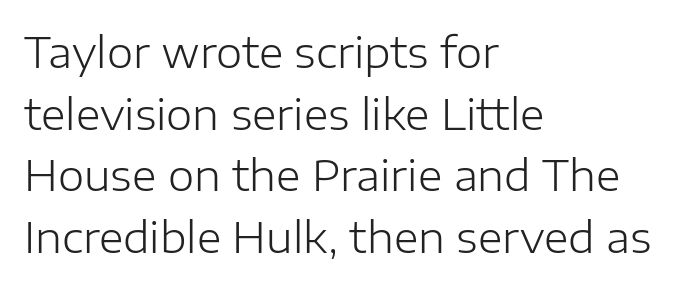
The lettering holds an erect, upright posture throughout. Think of a printed novel: that variable character pitch is what you see here. Every row of glyphs begins at an identical x-position on the left. The face used here is rendered with its standard letterfit. The leading is moderate, giving the passage an even texture.
